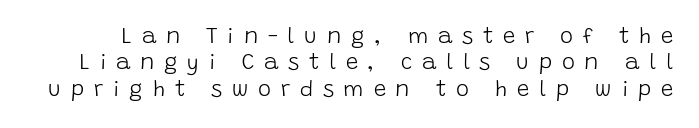
The font's upright variant was chosen for this text. No letter is thick-stroked: the sample isn't bold. Only glyphs here, with clear space below each row. Does extra space separate the letters? Yes, quite a lot of it.
